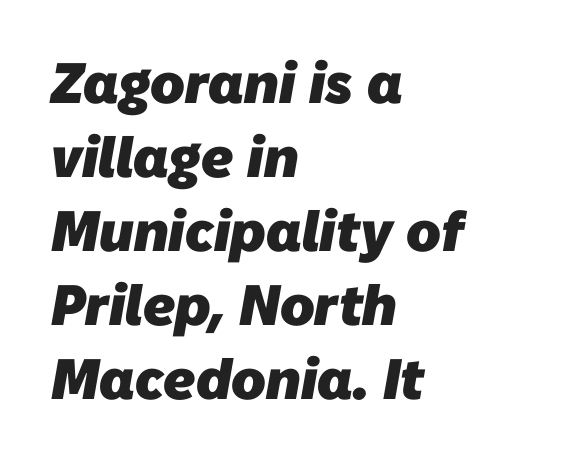
The image shows 57 px heavy sans-serif type; set left-aligned, normal line spacing (1.3x), normal letter spacing, not underlined; low stroke contrast and a medium x-height.
